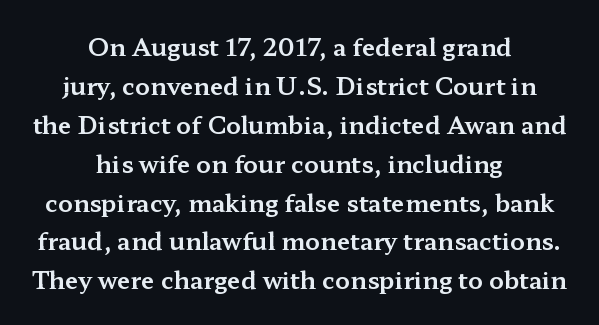
Q: Is the text italic (slanted)? A: No, it is upright.
Q: Is the text underlined? A: No.
Q: How is the paragraph aligned? A: Centered.
Q: Is the spacing between letters normal or unusually wide? A: Normal.
Q: Is the spacing between lines tight, normal or loose? A: Normal.
